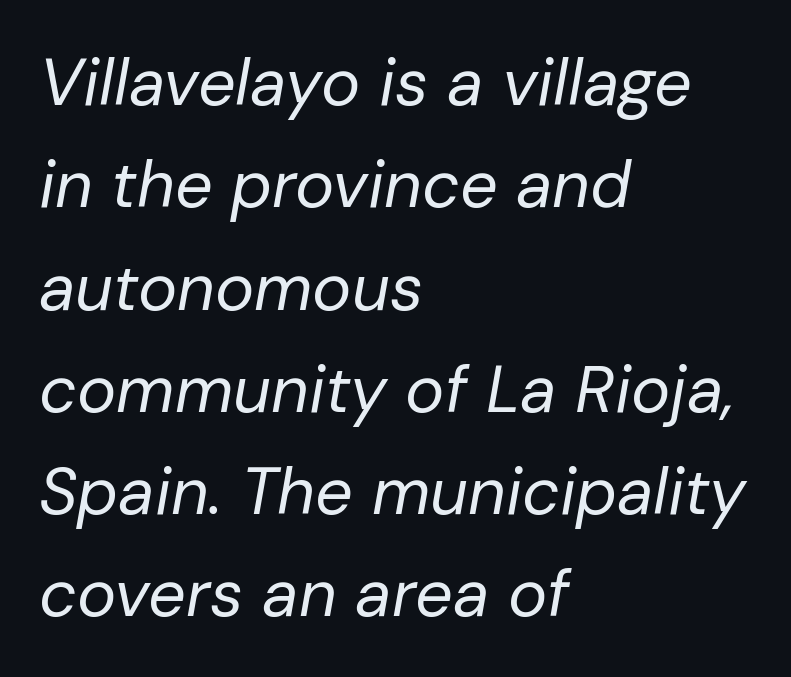
The image shows 66 px regular-weight type, italic (leaning right); set left-aligned, normal line spacing (1.55x), normal letter spacing, not underlined; low stroke contrast and a medium x-height.
